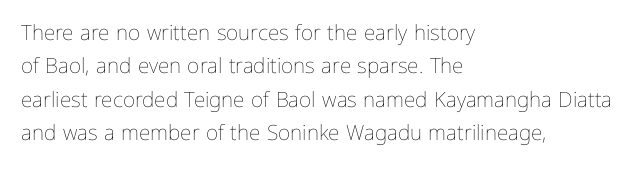
{"italic": "no", "bold": "no", "underline": "no", "align": "left", "line_spacing": "normal", "line_spacing_ratio": 1.59, "letter_spacing": "normal", "letter_spacing_em": 0.0, "glyph_px": 21}
